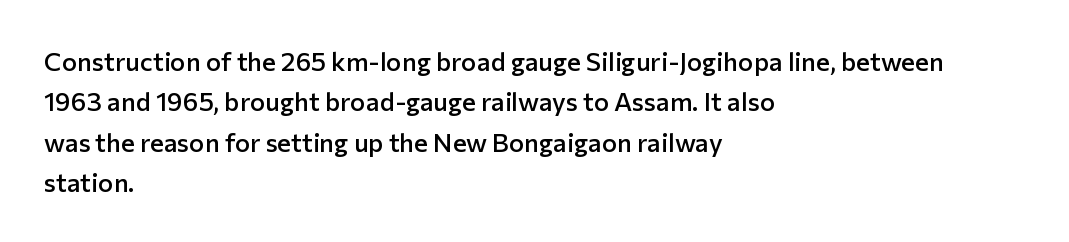
Posture: vertical. No word sits above an underline. Its strokes are somewhat broadened, the hallmark of semibold type. How are the letters spaced? Ordinarily, with no added tracking.
